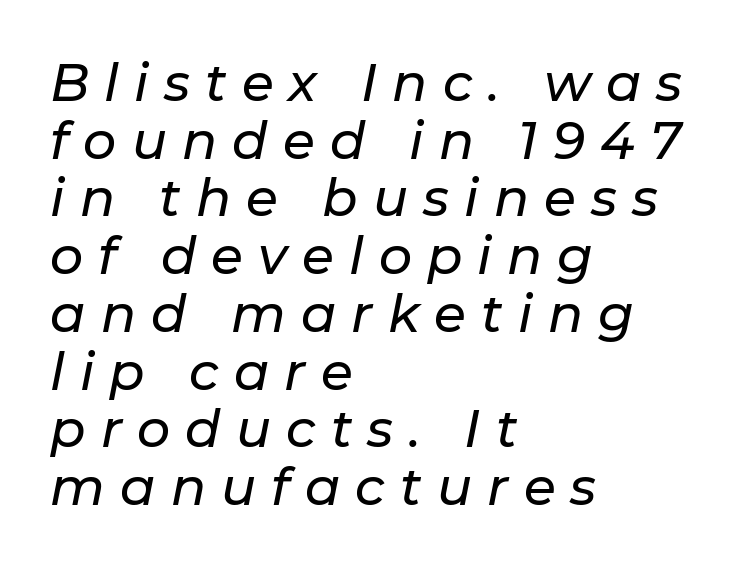
Q: Is the text italic (slanted)? A: Yes, it leans right by about 11 degrees.
Q: Is the text underlined? A: No.
Q: How is the paragraph aligned? A: Left-aligned.
Q: Is the spacing between letters normal or unusually wide? A: Unusually wide.
Q: Is the spacing between lines tight, normal or loose? A: Tight.
Q: Width (condensed, normal, or wide)? A: Normal.
Q: Stroke contrast? A: Low.
Q: x-height? A: Medium.
Q: Monospaced? A: No.
